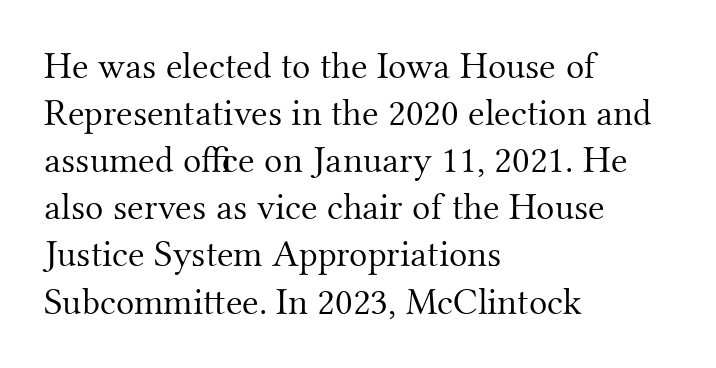
{"serif": "yes", "italic": "no", "bold": "no", "weight": "light", "width": "normal", "stroke_contrast": "medium", "x_height": "small", "monospaced": "no", "underline": "no", "align": "left", "line_spacing_ratio": 1.24, "letter_spacing": "normal", "letter_spacing_em": 0.0, "glyph_px": 38}
